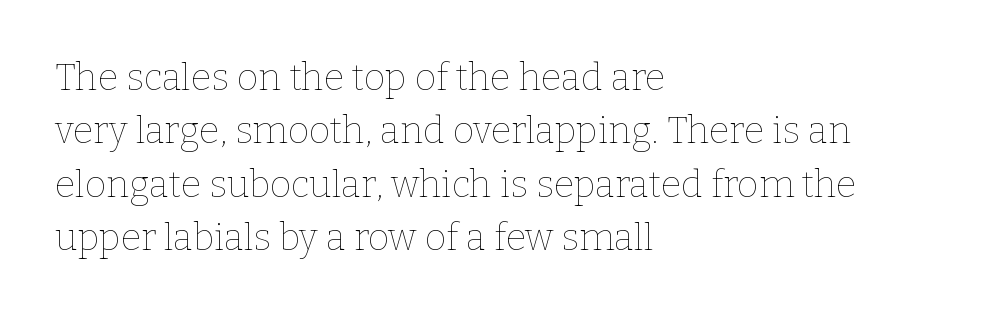
Left-aligned paragraph, ragged on the right. The block of text has a typical density, with ordinary space between rows. Compared with typical body copy, the letter spacing here is the same. Each stroke keeps to a modest, everyday thickness or less. This rendering features lettering with no underline.
